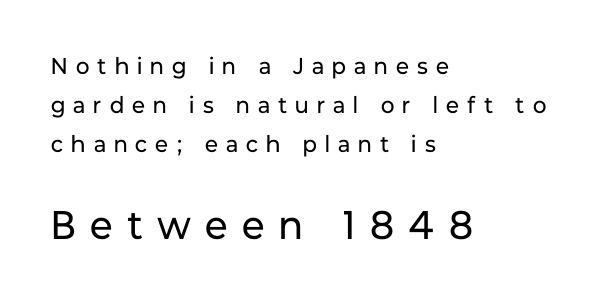
{"serif": "no", "italic": "no", "bold": "no", "weight": "regular", "width": "normal", "stroke_contrast": "low", "x_height": "medium", "monospaced": "no", "underline": "no", "align": "left", "line_spacing": "normal", "line_spacing_ratio": 1.69, "letter_spacing": "wide", "letter_spacing_em": 0.36, "larger_block": "second", "size_ratio": 1.74, "glyph_px": 40}
